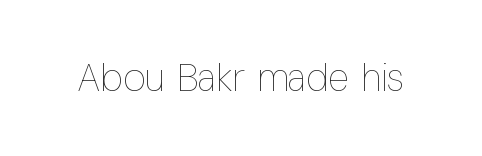
The image shows 39 px thin, condensed type, upright; set normal letter spacing, not underlined; low stroke contrast and a medium x-height.
